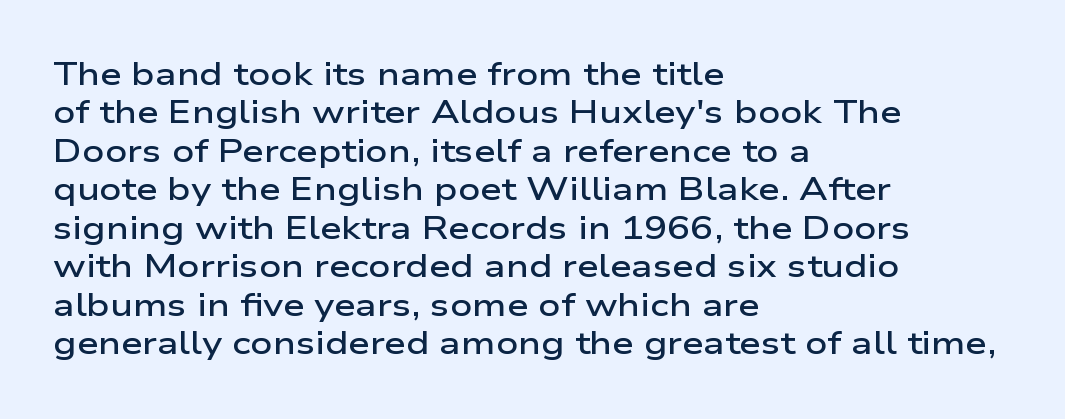
{"serif": "no", "italic": "no", "bold": "semi", "weight": "semibold", "width": "wide", "stroke_contrast": "low", "x_height": "medium", "monospaced": "no", "underline": "no", "align": "left", "line_spacing_ratio": 1.24, "letter_spacing": "normal", "letter_spacing_em": 0.0, "glyph_px": 31}
